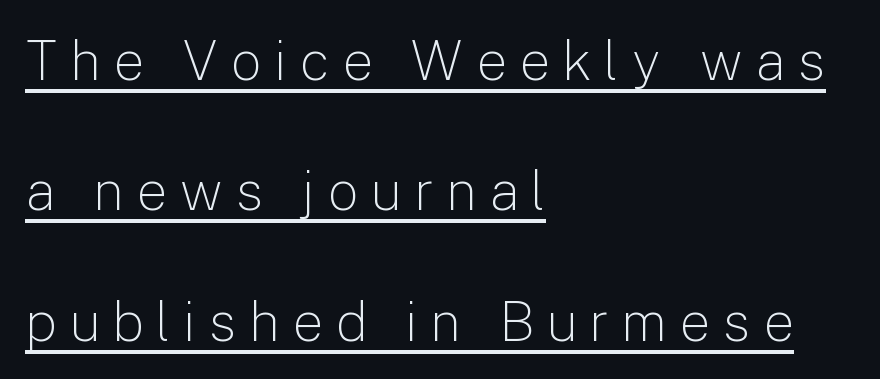
Q: Is the text bold? A: No.
Q: Is the text italic (slanted)? A: No, it is upright.
Q: Is the typeface a serif or a sans-serif typeface? A: Sans-serif.
Q: Is the text underlined? A: Yes.
Q: How is the paragraph aligned? A: Left-aligned.
Q: Is the spacing between letters normal or unusually wide? A: Unusually wide.
Q: Is the spacing between lines tight, normal or loose? A: Loose.
Q: Width (condensed, normal, or wide)? A: Normal.
Q: Stroke contrast? A: Low.
Q: x-height? A: Medium.
Q: Monospaced? A: No.
